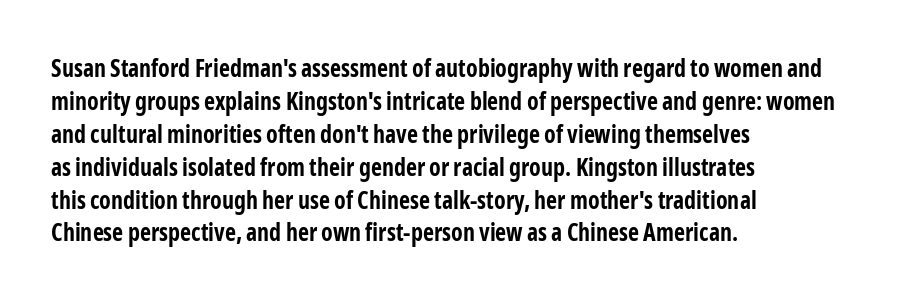
{"italic": "no", "bold": "yes", "underline": "no", "align": "left", "line_spacing": "normal", "line_spacing_ratio": 1.37, "letter_spacing": "normal", "letter_spacing_em": 0.0, "glyph_px": 24}
